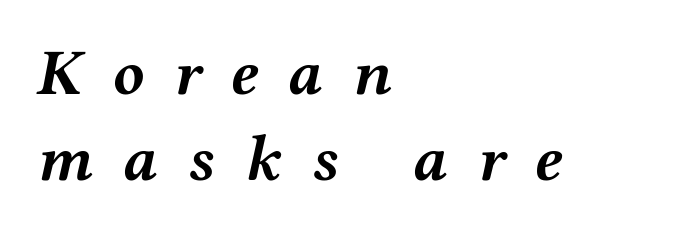
{"italic": "yes", "lean": "right", "slant_degrees": 12, "bold": "yes", "weight": "semibold", "width": "wide", "stroke_contrast": "medium", "x_height": "medium", "monospaced": "no", "underline": "no", "align": "left", "line_spacing": "normal", "line_spacing_ratio": 1.34, "letter_spacing": "wide", "letter_spacing_em": 0.48, "glyph_px": 64}
